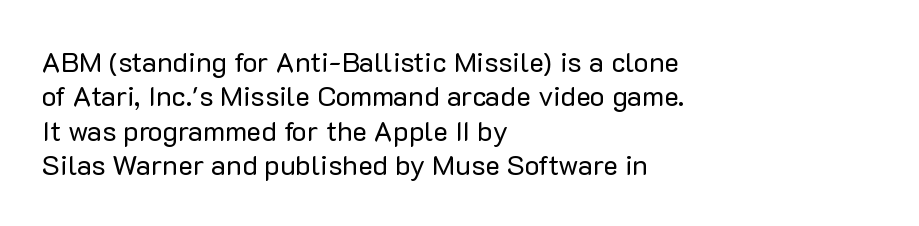
The image shows 28 px regular-weight sans-serif type, upright; set left-aligned, line spacing 1.23x, normal letter spacing, not underlined; low stroke contrast and a medium x-height.
